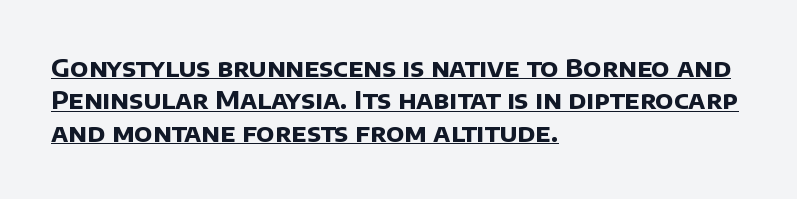
The image shows 25 px bold type; set left-aligned, normal line spacing (1.3x), normal letter spacing, underlined.
